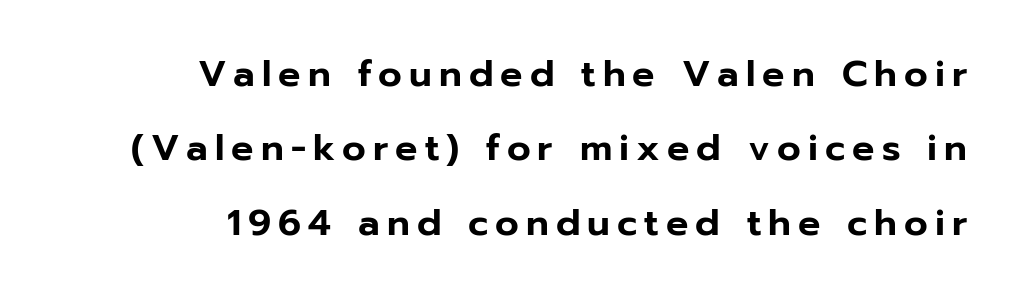
The image shows 37 px sans-serif type, upright; set right-aligned, loose line spacing (2.01x), not underlined; low stroke contrast and a medium x-height.
